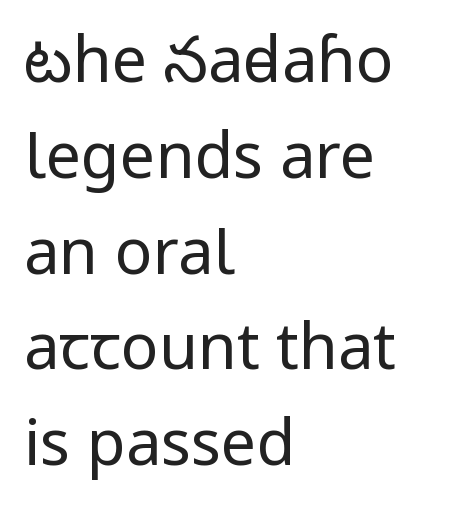
Quick note: underline off. The characters are drawn with everyday or finer stroke widths. One glance says typical: line gaps are just what's usual. The face used here is a sans, in the tradition of grotesques and geometrics. Observe the ordinary spacing: letters are neighbours, not strangers.
